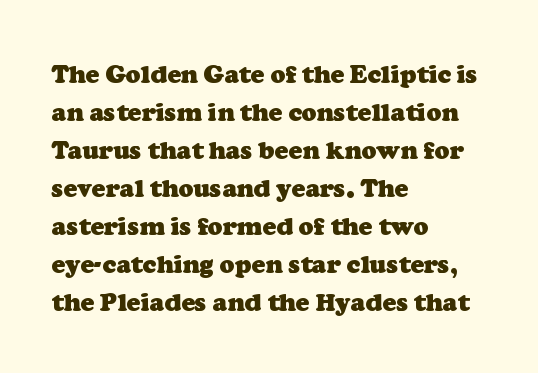
The image shows 25 px bold type; set left-aligned, normal line spacing (1.52x), normal letter spacing, not underlined.
